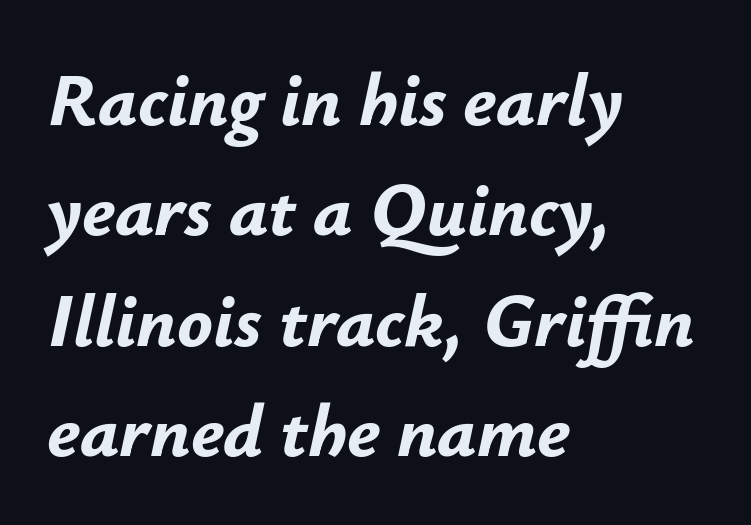
{"italic": "yes", "lean": "right", "slant_degrees": 12, "bold": "yes", "weight": "bold", "width": "normal", "stroke_contrast": "low", "x_height": "small", "monospaced": "no", "underline": "no", "align": "left", "line_spacing": "normal", "line_spacing_ratio": 1.49, "letter_spacing": "normal", "letter_spacing_em": 0.0, "glyph_px": 74}
